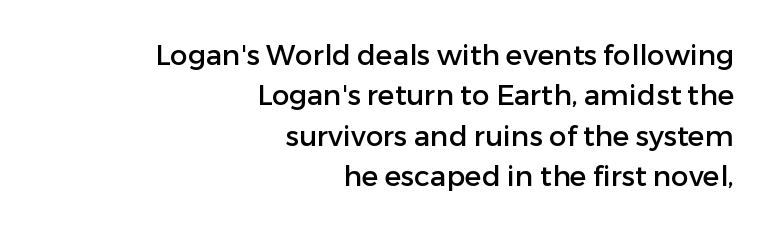
The image shows 28 px sans-serif type, upright; set right-aligned, normal line spacing (1.44x), normal letter spacing, not underlined; low stroke contrast and a medium x-height.
